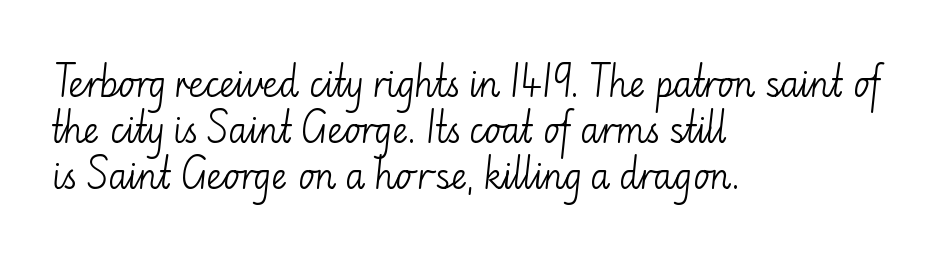
{"serif": "no", "bold": "no", "weight": "light", "width": "normal", "stroke_contrast": "low", "x_height": "small", "monospaced": "no", "underline": "no", "align": "left", "line_spacing": "normal", "line_spacing_ratio": 1.35, "letter_spacing": "normal", "letter_spacing_em": 0.0, "glyph_px": 34}
